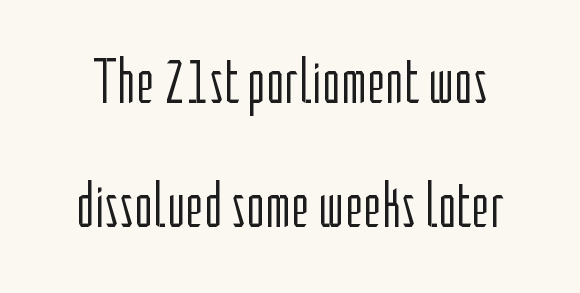
{"serif": "no", "italic": "no", "bold": "no", "weight": "light", "width": "condensed", "stroke_contrast": "low", "x_height": "medium", "monospaced": "no", "underline": "no", "line_spacing": "loose", "line_spacing_ratio": 1.97, "letter_spacing": "normal", "letter_spacing_em": 0.0, "glyph_px": 63}
